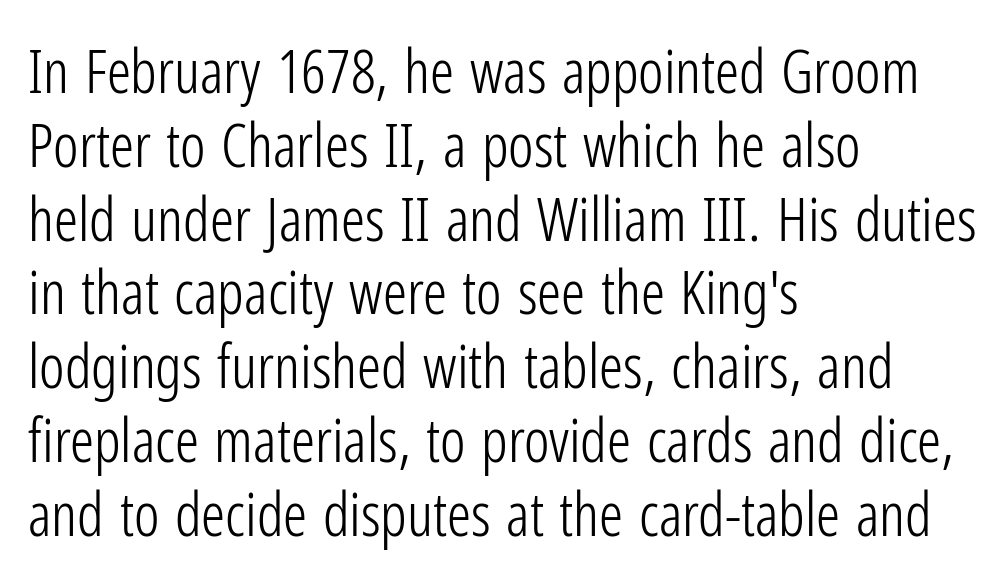
The image shows 60 px light, condensed sans-serif type, upright; set left-aligned, line spacing 1.23x, normal letter spacing, not underlined; low stroke contrast and a medium x-height.
